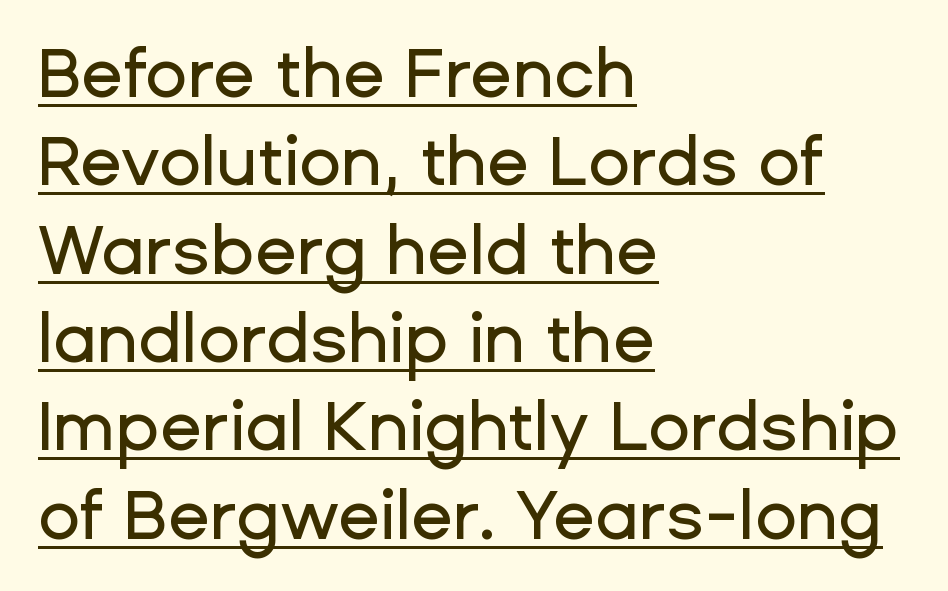
Q: Is the text italic (slanted)? A: No, it is upright.
Q: Is the typeface a serif or a sans-serif typeface? A: Sans-serif.
Q: Is the text underlined? A: Yes.
Q: How is the paragraph aligned? A: Left-aligned.
Q: Is the spacing between letters normal or unusually wide? A: Normal.
Q: Is the spacing between lines tight, normal or loose? A: Normal.
Q: Width (condensed, normal, or wide)? A: Normal.
Q: Stroke contrast? A: Low.
Q: x-height? A: Medium.
Q: Monospaced? A: No.
